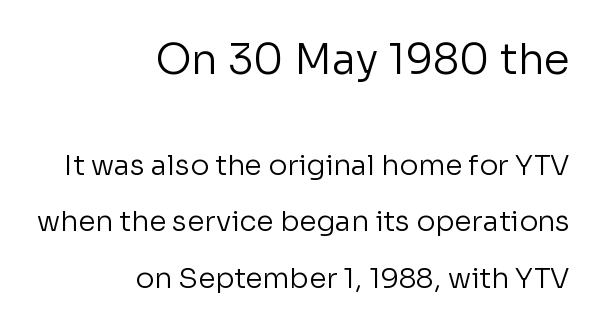
Successive baselines arrive slowly, with a big drop between each. Top chunk: large. Bottom chunk: small. The rag falls on the left side of this text block. Note: no serifs on the glyphs.
